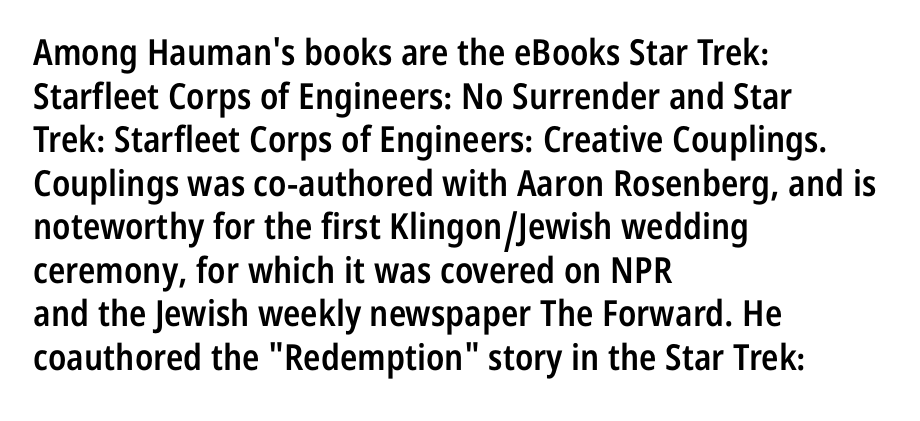
The image shows 36 px semibold, condensed sans-serif type, upright; set left-aligned, line spacing 1.21x, normal letter spacing, not underlined; low stroke contrast and a medium x-height.
